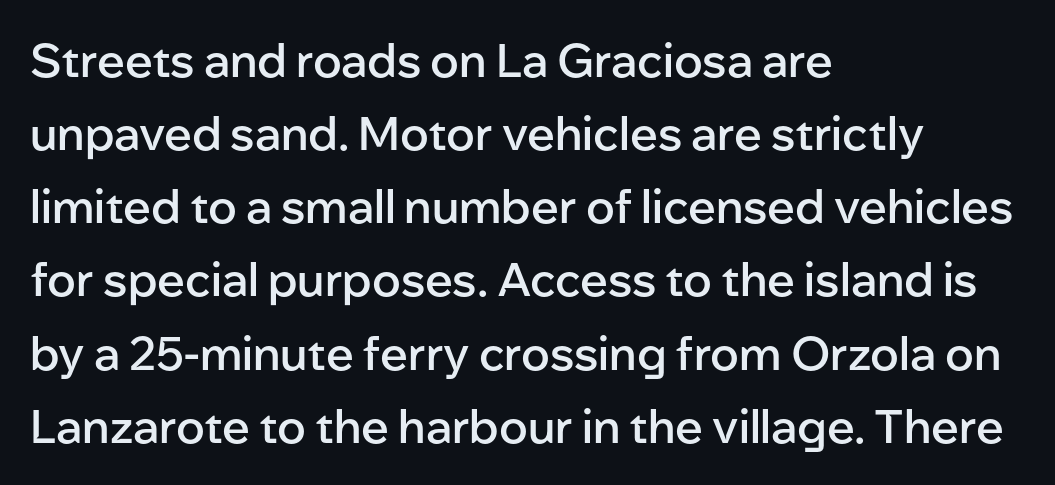
Q: Is the text bold? A: Semi-bold.
Q: Is the text italic (slanted)? A: No, it is upright.
Q: Is the typeface a serif or a sans-serif typeface? A: Sans-serif.
Q: Is the text underlined? A: No.
Q: How is the paragraph aligned? A: Left-aligned.
Q: Is the spacing between letters normal or unusually wide? A: Normal.
Q: Is the spacing between lines tight, normal or loose? A: Normal.
Q: Width (condensed, normal, or wide)? A: Normal.
Q: Stroke contrast? A: Low.
Q: x-height? A: Medium.
Q: Monospaced? A: No.
